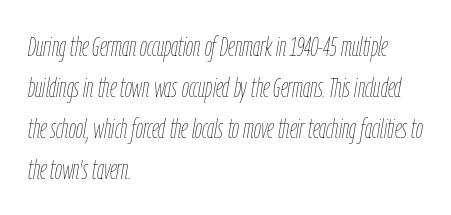
Q: Is the text bold? A: No.
Q: Is the text italic (slanted)? A: Yes, it leans right by about 9 degrees.
Q: Is the text underlined? A: No.
Q: How is the paragraph aligned? A: Left-aligned.
Q: Is the spacing between letters normal or unusually wide? A: Normal.
Q: Is the spacing between lines tight, normal or loose? A: Normal.
Q: Width (condensed, normal, or wide)? A: Condensed.
Q: Stroke contrast? A: Low.
Q: x-height? A: Medium.
Q: Monospaced? A: No.
